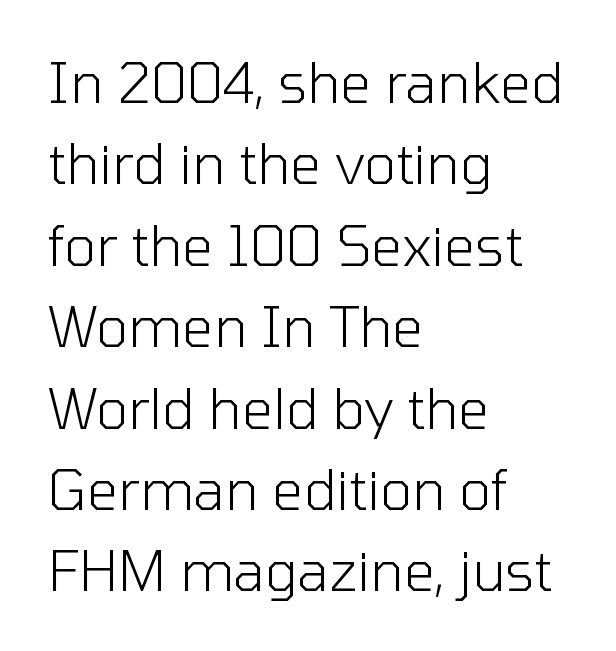
{"serif": "no", "italic": "no", "bold": "no", "weight": "light", "width": "normal", "stroke_contrast": "low", "x_height": "medium", "monospaced": "no", "underline": "no", "align": "left", "line_spacing": "normal", "line_spacing_ratio": 1.48, "letter_spacing": "normal", "letter_spacing_em": 0.0, "glyph_px": 55}
